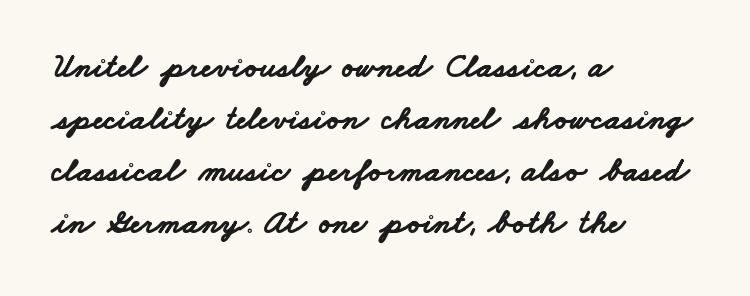
The image shows 34 px bold, wide sans-serif type; set left-aligned, normal line spacing (1.53x), normal letter spacing, not underlined; low stroke contrast and a small x-height.
